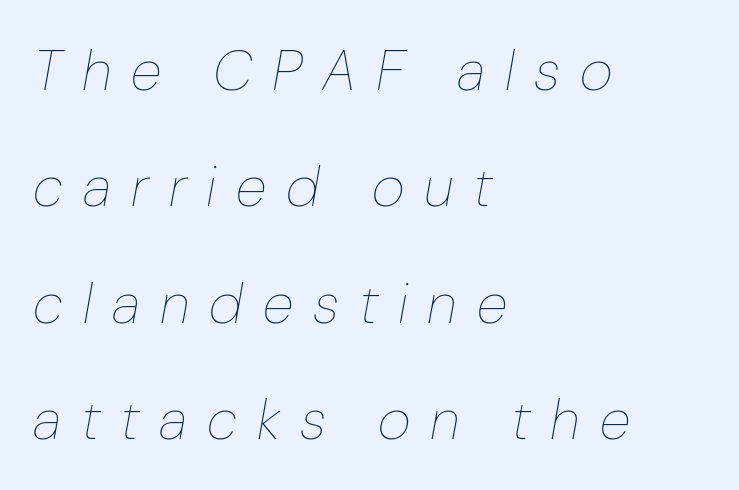
{"italic": "yes", "lean": "right", "slant_degrees": 10, "bold": "no", "weight": "thin", "width": "normal", "stroke_contrast": "low", "x_height": "medium", "monospaced": "no", "underline": "no", "align": "left", "line_spacing": "loose", "line_spacing_ratio": 2.04, "letter_spacing": "wide", "letter_spacing_em": 0.35, "glyph_px": 57}
